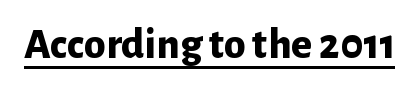
The image shows 44 px bold sans-serif type, upright; set normal letter spacing, underlined; low stroke contrast and a medium x-height.
